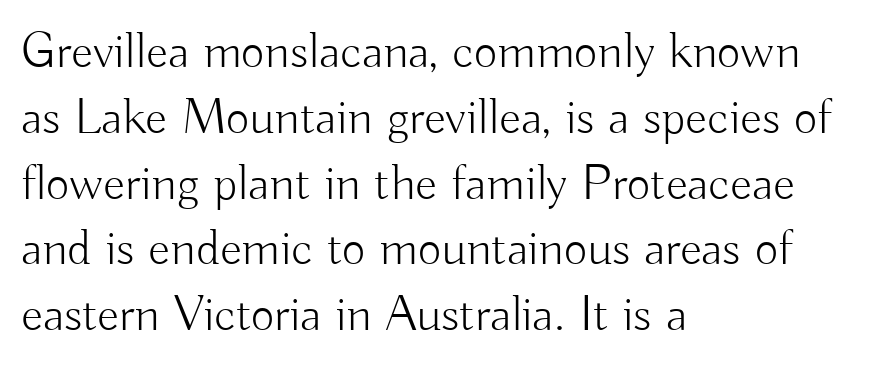
Q: Is the text bold? A: No.
Q: Is the text italic (slanted)? A: No, it is upright.
Q: Is the typeface a serif or a sans-serif typeface? A: Sans-serif.
Q: Is the text underlined? A: No.
Q: How is the paragraph aligned? A: Left-aligned.
Q: Is the spacing between letters normal or unusually wide? A: Normal.
Q: Is the spacing between lines tight, normal or loose? A: Normal.
Q: Width (condensed, normal, or wide)? A: Normal.
Q: Stroke contrast? A: Low.
Q: x-height? A: Small.
Q: Monospaced? A: No.
